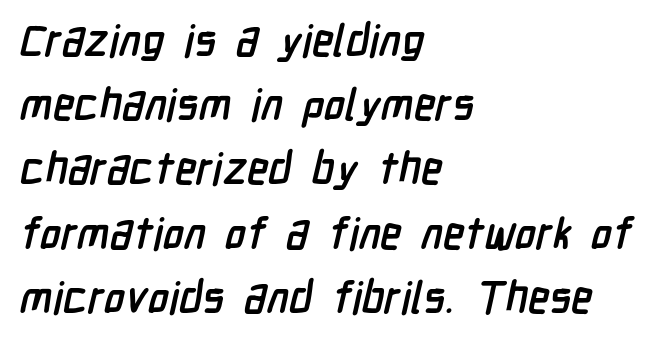
The image shows 44 px semibold, condensed sans-serif type; set left-aligned, normal line spacing (1.46x), normal letter spacing, not underlined; low stroke contrast and a medium x-height.
